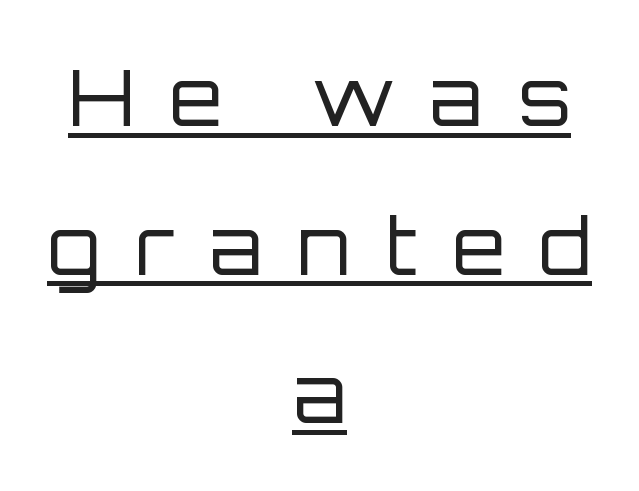
The image shows 77 px regular-weight sans-serif type, upright; set centered, loose line spacing (1.93x), unusually wide letter spacing (+0.45 em), underlined; low stroke contrast and a large x-height.
